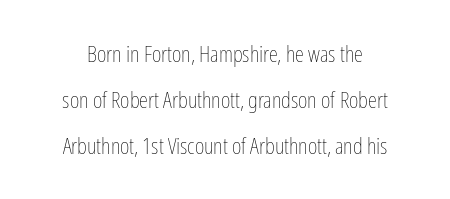
Line spacing here is loose. Honestly, there is no underline to notice here at all. Stroke mass is kept to a normal reading level or below. Italic: no, the glyphs are upright roman. Default kerning and tracking; the words read as compact shapes.
